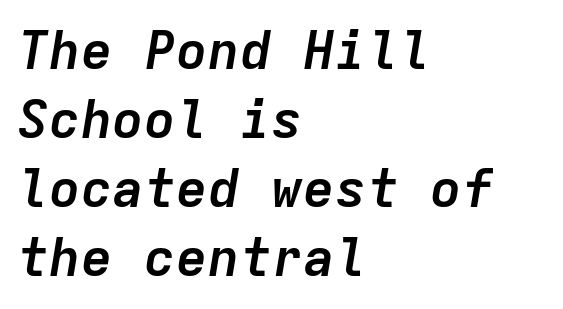
I'd describe the lettering as bold — thick and assertive. This sample uses plain, unmodified letter spacing. The passage shown stacks its lines at a standard gap. Descenders are the only things crossing below the line. Looking at the ascenders, they clearly lean.
